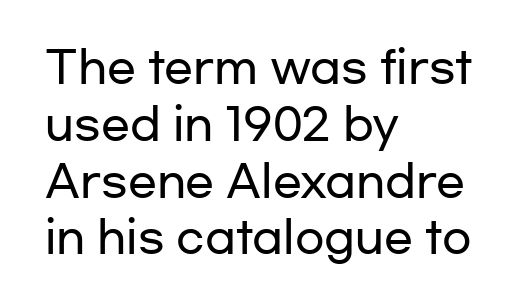
The leading is moderate, giving the passage an even texture. Any mark beneath the type? The region is blank. The face used here is a sans, in the tradition of grotesques and geometrics. Does the copy run flush right? No — it runs flush left. Is this a fixed-width face? No — the glyphs have proportional, varying widths.
